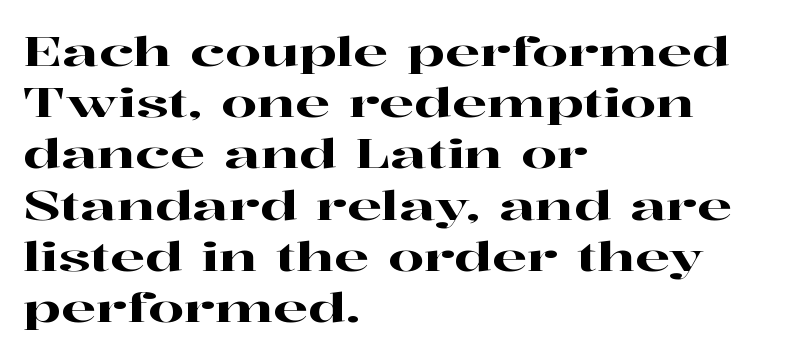
What's the leading like? Ordinary, nothing unusual. The specimen reads as upright at a glance. These lines stack with their left ends in a neat column. Think of a printed novel: that variable character pitch is what you see here.
